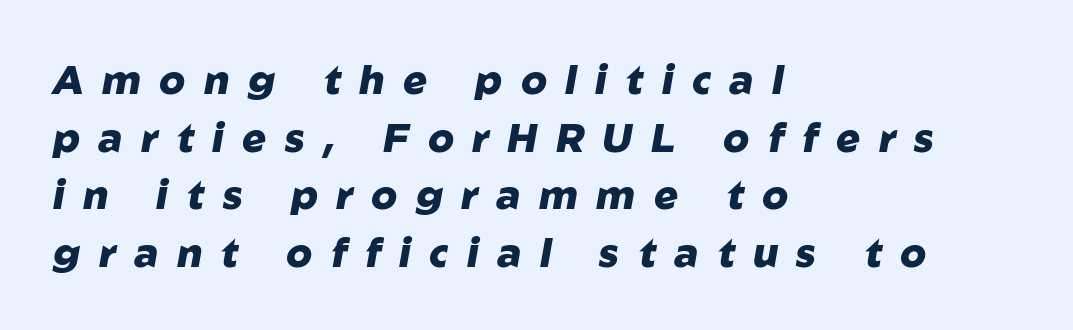
The image shows 40 px heavy type, italic (leaning right); set left-aligned, normal line spacing (1.44x), unusually wide letter spacing (+0.46 em), not underlined; low stroke contrast and a medium x-height.
